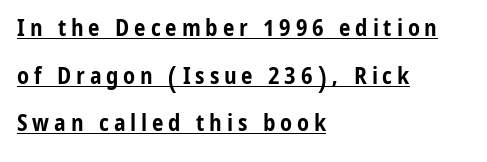
{"italic": "no", "bold": "yes", "underline": "yes", "align": "left", "line_spacing": "loose", "line_spacing_ratio": 2.07, "letter_spacing": "wide", "letter_spacing_em": 0.21, "glyph_px": 23}
